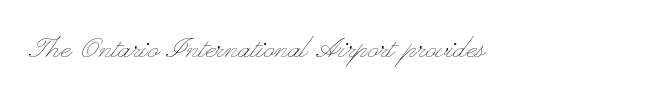
Q: Is the text bold? A: No.
Q: Is the text italic (slanted)? A: Yes.
Q: Is the text underlined? A: No.
Q: How is the paragraph aligned? A: Left-aligned.
Q: Is the spacing between letters normal or unusually wide? A: Normal.
Q: Width (condensed, normal, or wide)? A: Wide.
Q: Stroke contrast? A: Low.
Q: x-height? A: Small.
Q: Monospaced? A: No.
